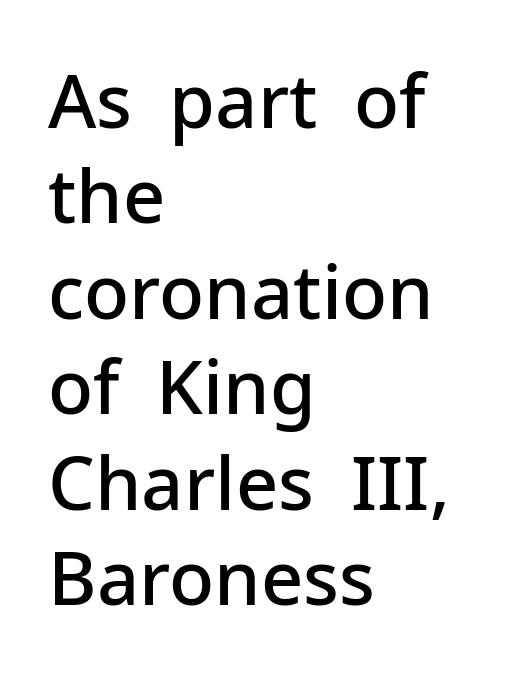
The image shows 74 px semibold sans-serif type, upright; set left-aligned, normal line spacing (1.29x), normal letter spacing, not underlined; low stroke contrast and a medium x-height.
